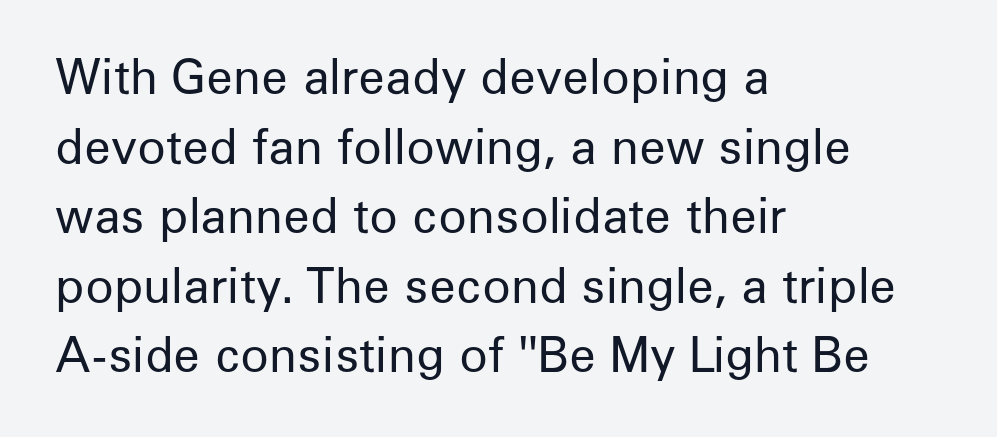
Examine the stroke ends and you'll find no serifs. The gap between lines stays unmarked. The font is comparable to plain body text, perhaps lighter. Varying glyph widths throughout — classic text-font behaviour. Left-aligned paragraph, ragged on the right.
